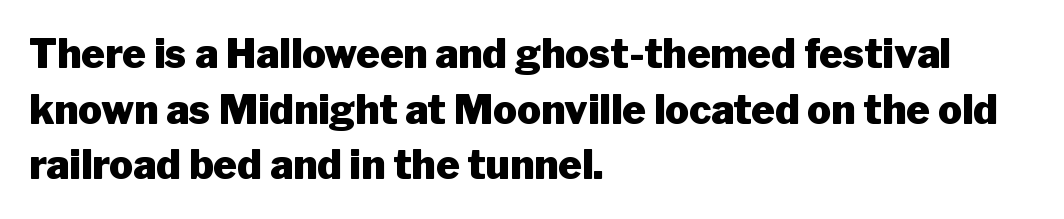
Q: Is the text bold? A: Yes.
Q: Is the text italic (slanted)? A: No, it is upright.
Q: Is the typeface a serif or a sans-serif typeface? A: Sans-serif.
Q: Is the text underlined? A: No.
Q: How is the paragraph aligned? A: Left-aligned.
Q: Is the spacing between letters normal or unusually wide? A: Normal.
Q: Is the spacing between lines tight, normal or loose? A: Normal.
Q: Width (condensed, normal, or wide)? A: Normal.
Q: Stroke contrast? A: Low.
Q: x-height? A: Medium.
Q: Monospaced? A: No.
